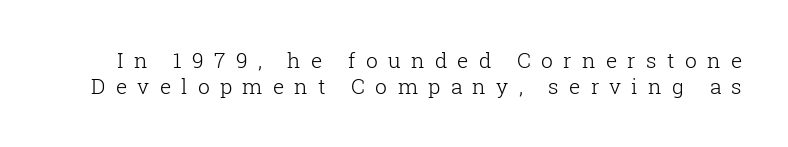
The tracking reads as deliberately expanded to a designer's eye. Is the stroke heavy? The answer is a plain regular-or-lighter. Nope, not italic — everything's standing straight. The specimen omits any rule beneath the text block's lines.
